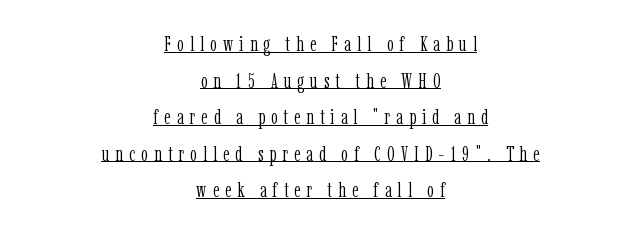
A centered setting, common on invitations and titles, is used for this passage. The typeface has the unassuming heft of standard copy or less. Posture: vertical. The letterforms stand isolated, each surrounded by extra space. The words here are underlined.
